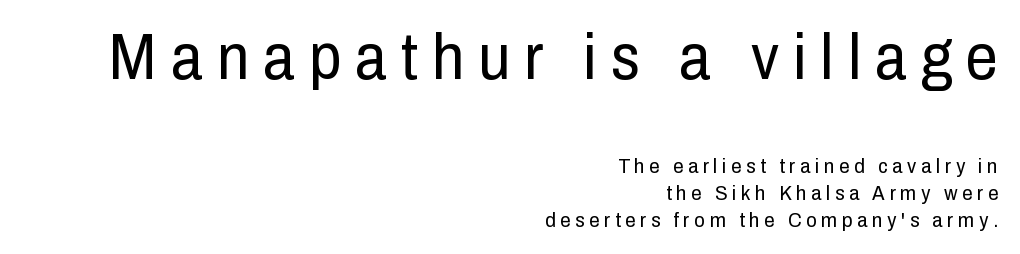
Compared with typical paragraphs, the rows here are spaced about the same. Spacing between characters has been opened up far beyond the box default. Vertical stems look standard width or narrower in stroke. Layout note: lines flush right. This sample uses an upright cut, with every glyph sitting square on the baseline. A typesetter would call this proportional, since set widths differ per character.
